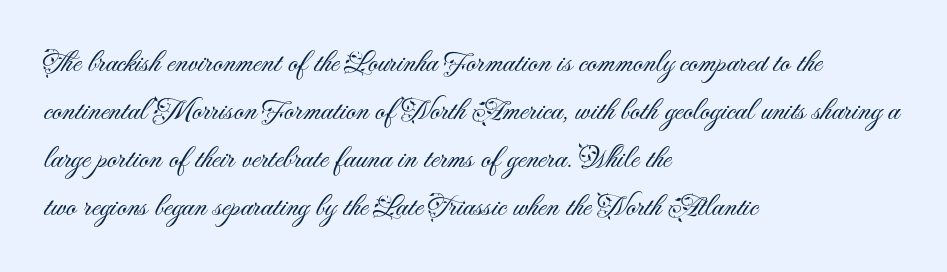
{"serif": "no", "bold": "no", "weight": "light", "width": "normal", "stroke_contrast": "medium", "x_height": "small", "monospaced": "no", "underline": "no", "align": "left", "line_spacing": "normal", "line_spacing_ratio": 1.55, "letter_spacing": "normal", "letter_spacing_em": 0.0, "glyph_px": 31}
